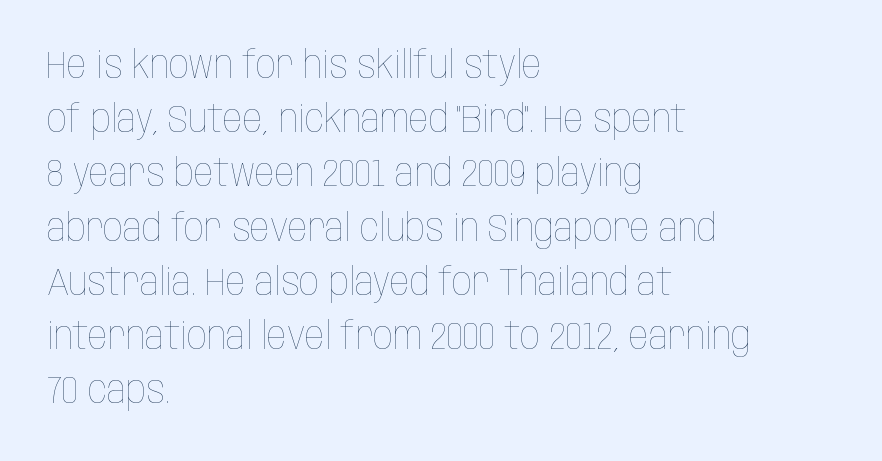
The image shows 39 px thin, condensed type, upright; set left-aligned, normal line spacing (1.39x), normal letter spacing, not underlined; low stroke contrast and a large x-height.
